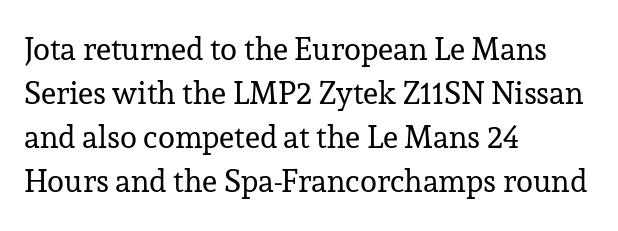
The image shows 31 px regular-weight serif type, upright; set left-aligned, normal line spacing (1.42x), normal letter spacing, not underlined; low stroke contrast and a medium x-height.
